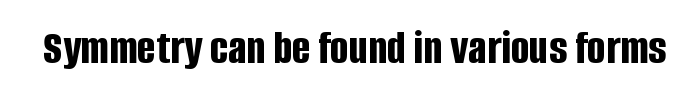
Upright lettering throughout. Note the varied advance widths — an 'i' is clearly narrower than an 'm'. Is the type bold? Yes — the strokes are clearly thick and heavy. The text was rendered using a sans face with plain stroke endings.
